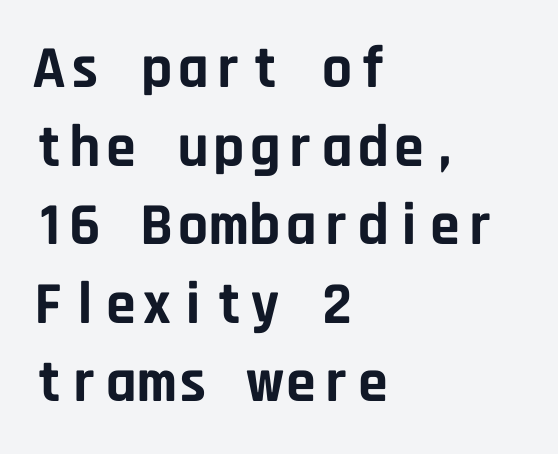
The image shows 60 px bold sans-serif type, upright, monospaced; set left-aligned, normal line spacing (1.31x), normal letter spacing, not underlined; low stroke contrast and a large x-height.
